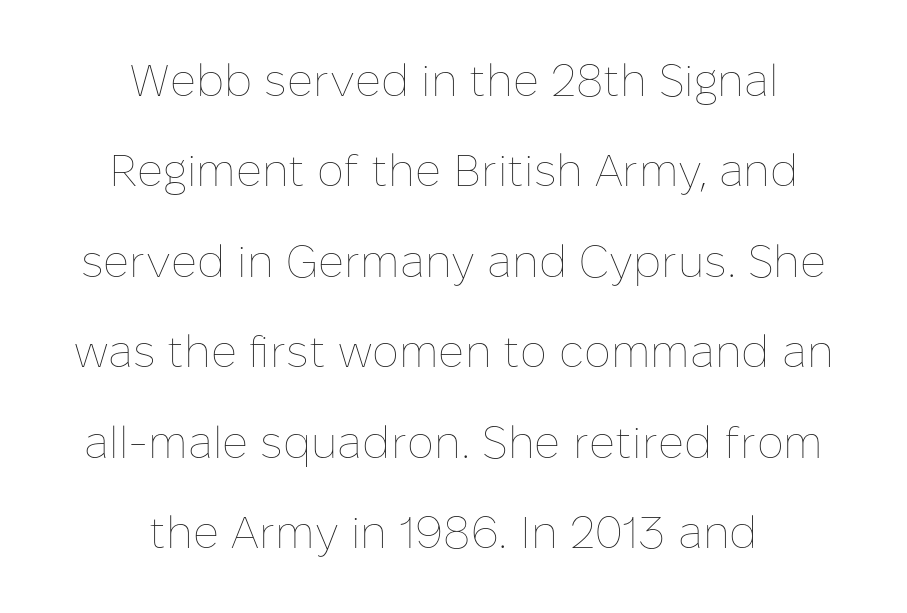
These lines were composed using upright roman letters. Bare-footed words on every line. This sample has the flowing, uneven cadence of proportional lettering. No chunkiness to these letters — they're not bold.
